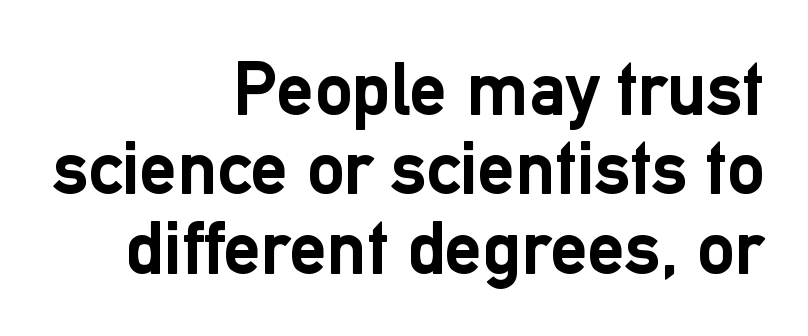
The image shows 75 px semibold sans-serif type, upright; set right-aligned, tight line spacing (1.06x), normal letter spacing, not underlined; low stroke contrast and a medium x-height.
